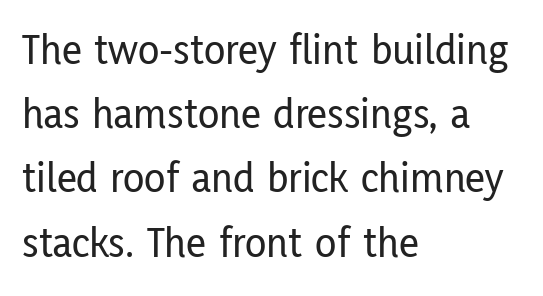
{"serif": "no", "italic": "no", "width": "condensed", "stroke_contrast": "low", "x_height": "medium", "monospaced": "no", "underline": "no", "align": "left", "line_spacing": "normal", "line_spacing_ratio": 1.46, "letter_spacing": "normal", "letter_spacing_em": 0.0, "glyph_px": 44}
